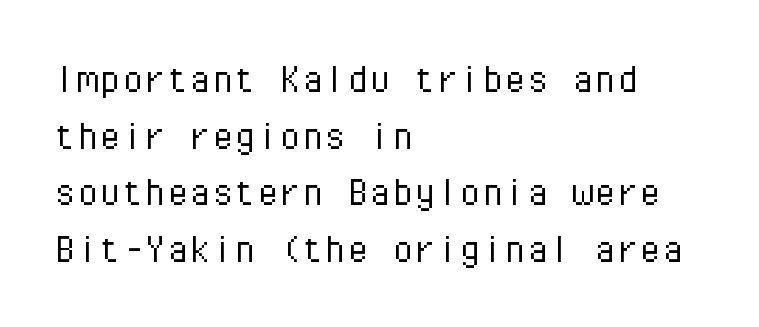
{"serif": "no", "italic": "no", "bold": "no", "weight": "light", "width": "normal", "stroke_contrast": "low", "x_height": "medium", "monospaced": "yes", "underline": "no", "align": "left", "line_spacing": "normal", "line_spacing_ratio": 1.26, "letter_spacing": "normal", "letter_spacing_em": 0.0, "glyph_px": 45}
